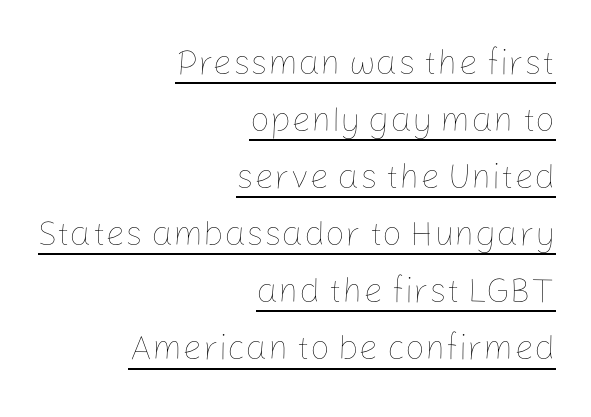
The image shows 35 px thin type, upright; set right-aligned, normal line spacing (1.63x), normal letter spacing, underlined; low stroke contrast and a medium x-height.
